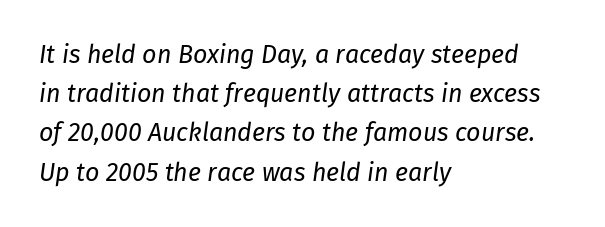
{"italic": "yes", "lean": "right", "slant_degrees": 8, "bold": "no", "underline": "no", "align": "left", "line_spacing": "normal", "line_spacing_ratio": 1.57, "letter_spacing": "normal", "letter_spacing_em": 0.0, "glyph_px": 25}
